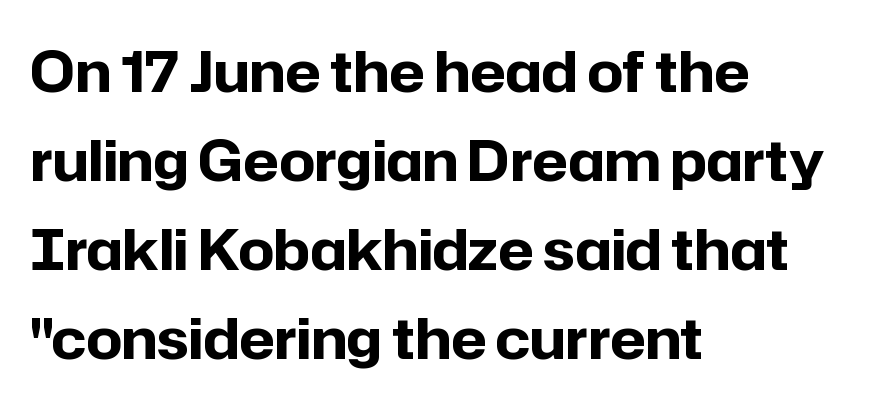
The image shows 56 px bold sans-serif type, upright; set left-aligned, normal line spacing (1.59x), normal letter spacing, not underlined; low stroke contrast and a medium x-height.
